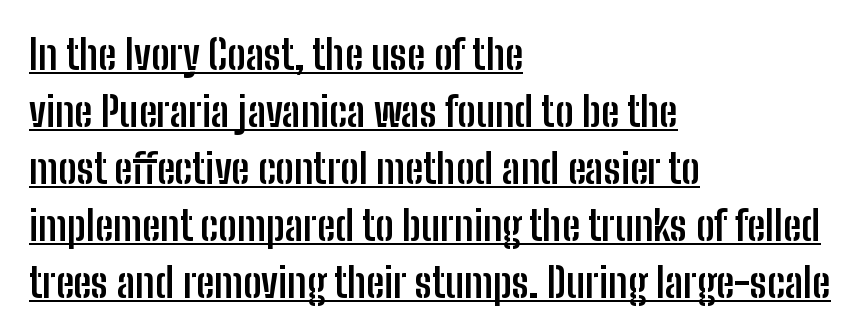
{"serif": "no", "italic": "no", "bold": "yes", "weight": "semibold", "width": "condensed", "stroke_contrast": "low", "x_height": "medium", "monospaced": "no", "underline": "yes", "align": "left", "line_spacing": "normal", "line_spacing_ratio": 1.39, "letter_spacing": "normal", "letter_spacing_em": 0.0, "glyph_px": 41}
